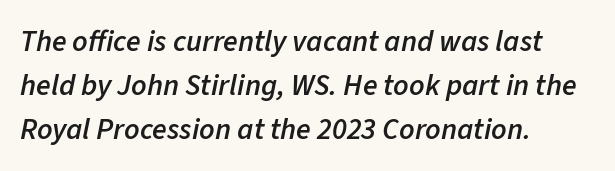
Q: Is the text bold? A: Semi-bold.
Q: Is the text italic (slanted)? A: Yes, it leans right by about 11 degrees.
Q: Is the text underlined? A: No.
Q: How is the paragraph aligned? A: Left-aligned.
Q: Is the spacing between letters normal or unusually wide? A: Normal.
Q: Is the spacing between lines tight, normal or loose? A: Normal.
Q: Width (condensed, normal, or wide)? A: Normal.
Q: Stroke contrast? A: Low.
Q: x-height? A: Medium.
Q: Monospaced? A: No.
